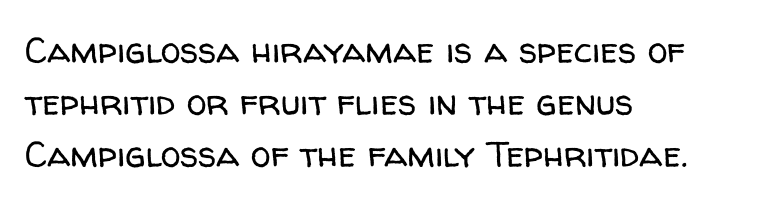
{"serif": "no", "italic": "no", "bold": "no", "weight": "regular", "width": "normal", "stroke_contrast": "low", "x_height": "medium", "monospaced": "no", "underline": "no", "align": "left", "line_spacing": "normal", "line_spacing_ratio": 1.44, "letter_spacing": "normal", "letter_spacing_em": 0.0, "glyph_px": 36}
